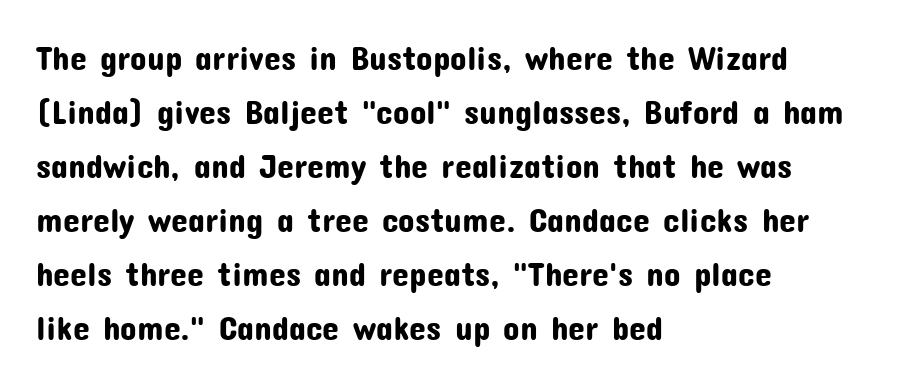
Q: Is the text italic (slanted)? A: No, it is upright.
Q: Is the typeface a serif or a sans-serif typeface? A: Sans-serif.
Q: Is the text underlined? A: No.
Q: How is the paragraph aligned? A: Left-aligned.
Q: Is the spacing between letters normal or unusually wide? A: Normal.
Q: Is the spacing between lines tight, normal or loose? A: Normal.
Q: Width (condensed, normal, or wide)? A: Normal.
Q: Stroke contrast? A: Low.
Q: x-height? A: Medium.
Q: Monospaced? A: No.
